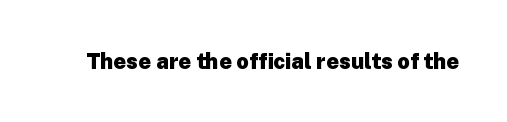
Short note: letters normally spaced. Words float on clear page, feet unadorned. The letters stand upright; this is a roman face. Heavy, bold letterforms.
